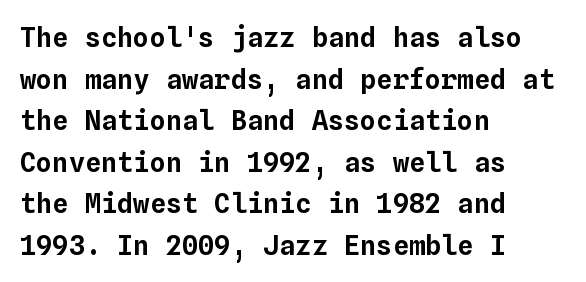
A typesetter would call this zero additional tracking. Line beginnings align vertically; line endings do not. The leading is moderate, giving the passage an even texture. No italicization has been applied; the sample stays upright. This rendering features lettering with no underline.
